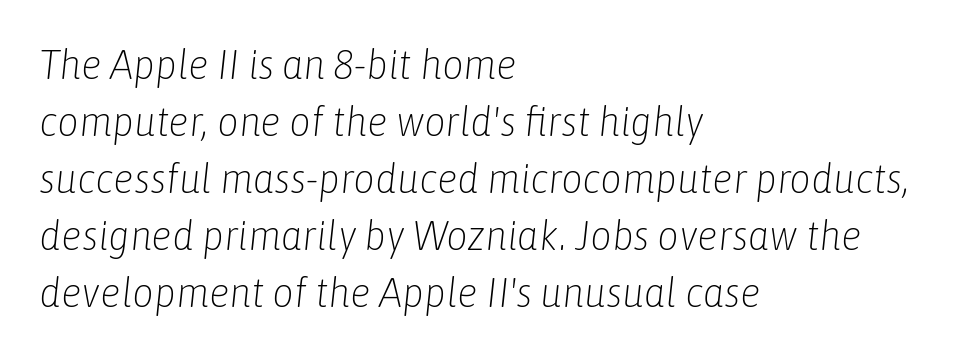
The image shows 42 px light, condensed type, italic (leaning right); set left-aligned, normal line spacing (1.36x), normal letter spacing, not underlined; low stroke contrast and a medium x-height.
